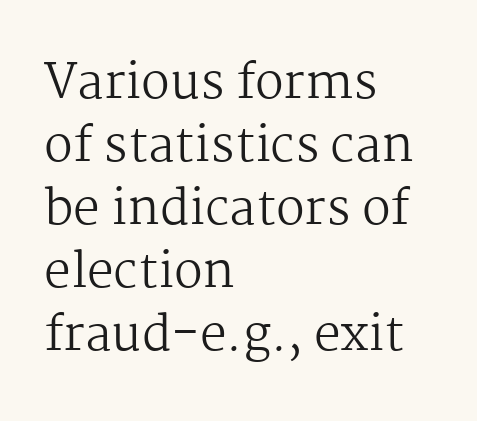
Old-style or modern, the face here clearly has serifs. Clear beneath every line of the passage. The letters sit at their default tracking, neither squeezed nor spread. In terms of leading, this rendering sits right in the middle. This sample is left-justified, so line endings fall wherever the words run out.
